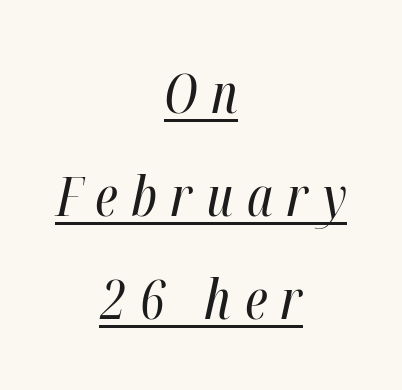
Q: Is the text bold? A: No.
Q: Is the text italic (slanted)? A: Yes, it leans right by about 12 degrees.
Q: Is the text underlined? A: Yes.
Q: How is the paragraph aligned? A: Centered.
Q: Is the spacing between letters normal or unusually wide? A: Unusually wide.
Q: Width (condensed, normal, or wide)? A: Condensed.
Q: Stroke contrast? A: High.
Q: x-height? A: Medium.
Q: Monospaced? A: No.
